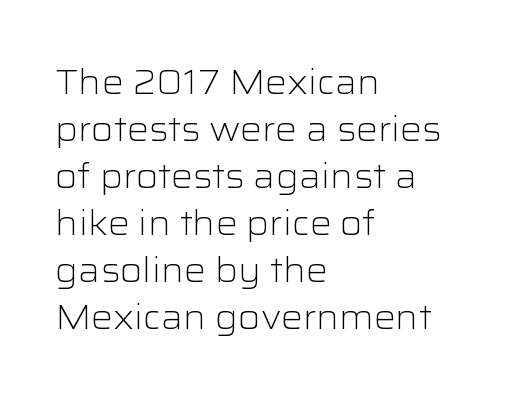
The image shows 34 px light, wide sans-serif type, upright; set left-aligned, normal line spacing (1.38x), normal letter spacing, not underlined; low stroke contrast and a medium x-height.
